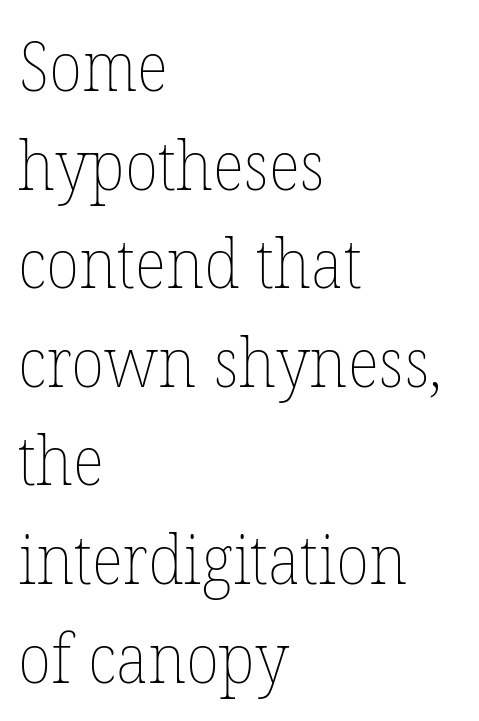
{"italic": "no", "bold": "no", "weight": "thin", "width": "normal", "stroke_contrast": "low", "x_height": "medium", "monospaced": "no", "underline": "no", "align": "left", "line_spacing": "normal", "line_spacing_ratio": 1.45, "letter_spacing": "normal", "letter_spacing_em": 0.0, "glyph_px": 68}
